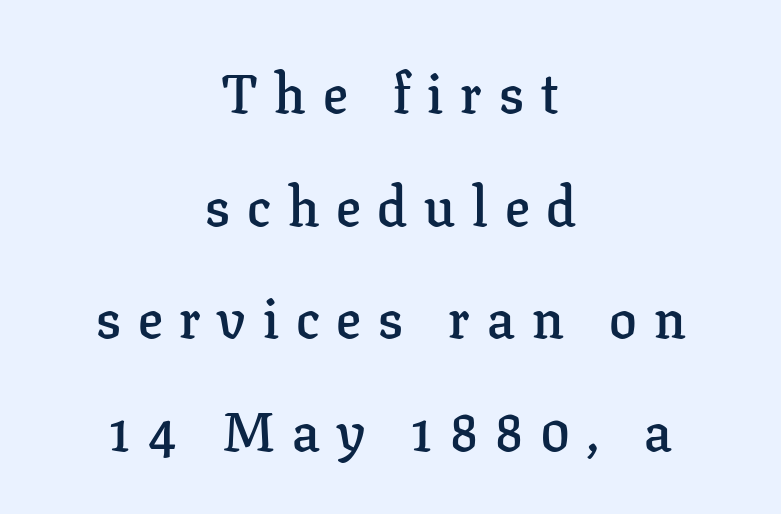
The typesetting leans somewhat heavy: a semibold. Does the type have serifs? Yes, each stem ends in a small foot. Type without underlining. The line-height multiplier appears high, well above default.
